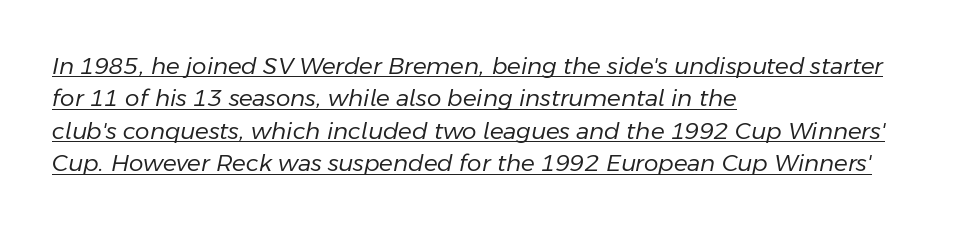
{"italic": "yes", "lean": "right", "slant_degrees": 11, "bold": "no", "underline": "yes", "align": "left", "line_spacing": "normal", "line_spacing_ratio": 1.41, "letter_spacing": "normal", "letter_spacing_em": 0.0, "glyph_px": 23}
